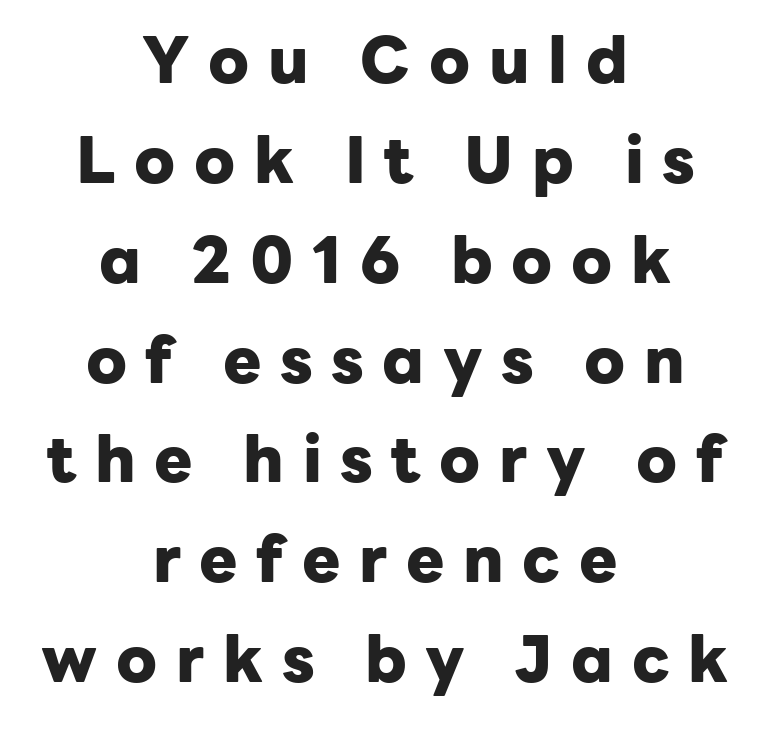
Q: Is the text bold? A: Yes.
Q: Is the text italic (slanted)? A: No, it is upright.
Q: Is the typeface a serif or a sans-serif typeface? A: Sans-serif.
Q: Is the text underlined? A: No.
Q: How is the paragraph aligned? A: Centered.
Q: Is the spacing between letters normal or unusually wide? A: Unusually wide.
Q: Is the spacing between lines tight, normal or loose? A: Normal.
Q: Width (condensed, normal, or wide)? A: Normal.
Q: Stroke contrast? A: Low.
Q: x-height? A: Medium.
Q: Monospaced? A: No.
